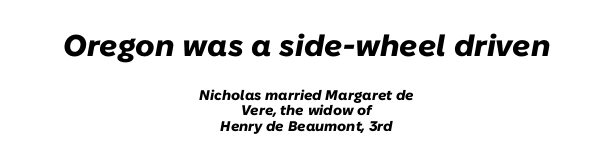
The image shows 30 px heavy type, italic (leaning right); set centered, tight line spacing (1.12x), normal letter spacing, not underlined; the first (top) block is 2.14x larger; low stroke contrast and a medium x-height.
